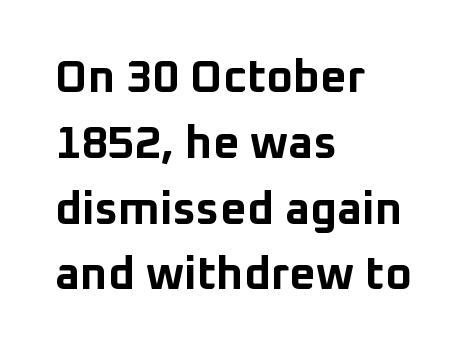
Q: Is the text bold? A: Yes.
Q: Is the text italic (slanted)? A: No, it is upright.
Q: Is the typeface a serif or a sans-serif typeface? A: Sans-serif.
Q: Is the text underlined? A: No.
Q: How is the paragraph aligned? A: Left-aligned.
Q: Is the spacing between letters normal or unusually wide? A: Normal.
Q: Is the spacing between lines tight, normal or loose? A: Normal.
Q: Width (condensed, normal, or wide)? A: Normal.
Q: Stroke contrast? A: Low.
Q: x-height? A: Medium.
Q: Monospaced? A: No.
